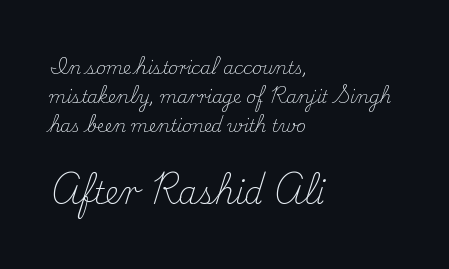
The image shows 30 px light serif type; set left-aligned, line spacing 1.71x, normal letter spacing, not underlined; the second (bottom) block is 1.76x larger; medium stroke contrast and a small x-height.
